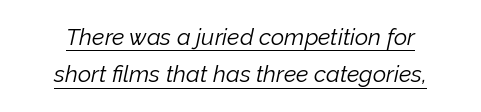
Nobody touched the tracking dial on this one. Regarding leading, the lines here are spaced in the standard way. Has an underline been added? It has. Characters are canted at an angle relative to the baseline's perpendicular.
